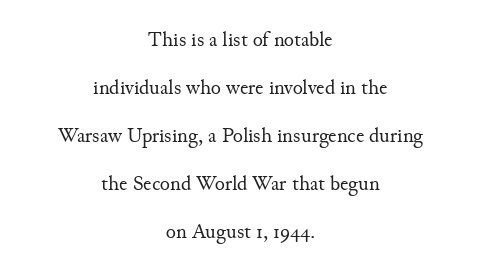
{"italic": "no", "bold": "no", "underline": "no", "align": "center", "line_spacing": "loose", "line_spacing_ratio": 2.29, "letter_spacing": "normal", "letter_spacing_em": 0.0, "glyph_px": 21}
